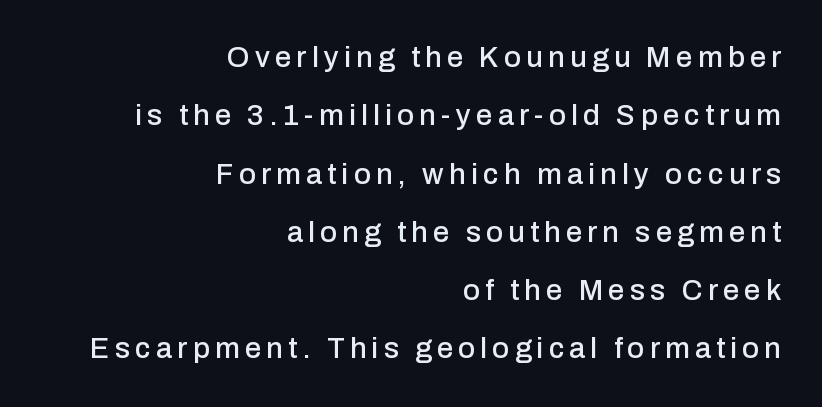
The image shows 29 px sans-serif type, upright; set right-aligned, loose line spacing (2.01x), not underlined; low stroke contrast and a medium x-height.
